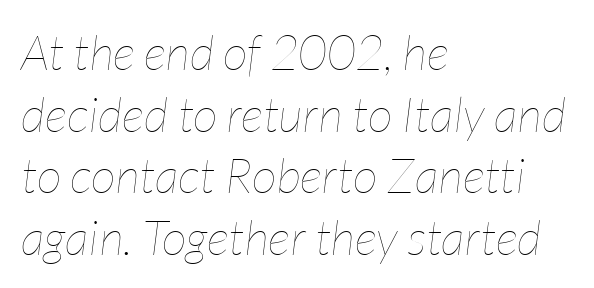
Weight: regular or lighter. Here the glyphs are tracked normally, forming tight word shapes. Is the type slanted? Yes — the strokes lean at a clear angle. Glance below the letters and you will spot only blank space. Layout note: lines flush left. Regarding leading, the lines here are spaced in the standard way.
